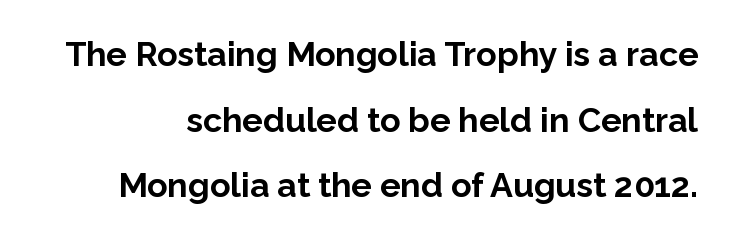
{"serif": "no", "italic": "no", "bold": "yes", "weight": "bold", "width": "normal", "stroke_contrast": "low", "x_height": "medium", "monospaced": "no", "underline": "no", "line_spacing": "loose", "line_spacing_ratio": 1.93, "letter_spacing": "normal", "letter_spacing_em": 0.0, "glyph_px": 34}
